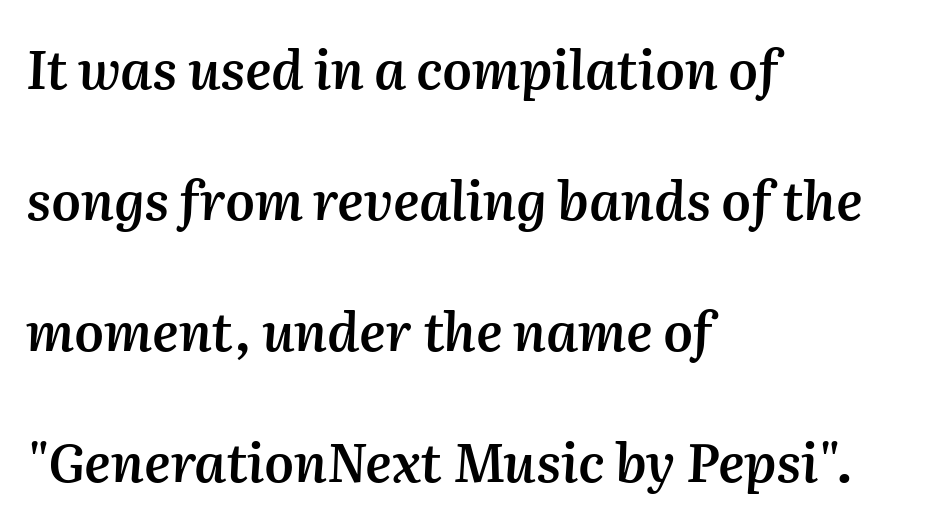
Honestly, the letter spacing is just normal — you wouldn't notice it. One glance says open: line gaps are wider than usual. Set as a demibold, roughly 600 on the weight scale. Is this a fixed-width face? No — the glyphs have proportional, varying widths.
